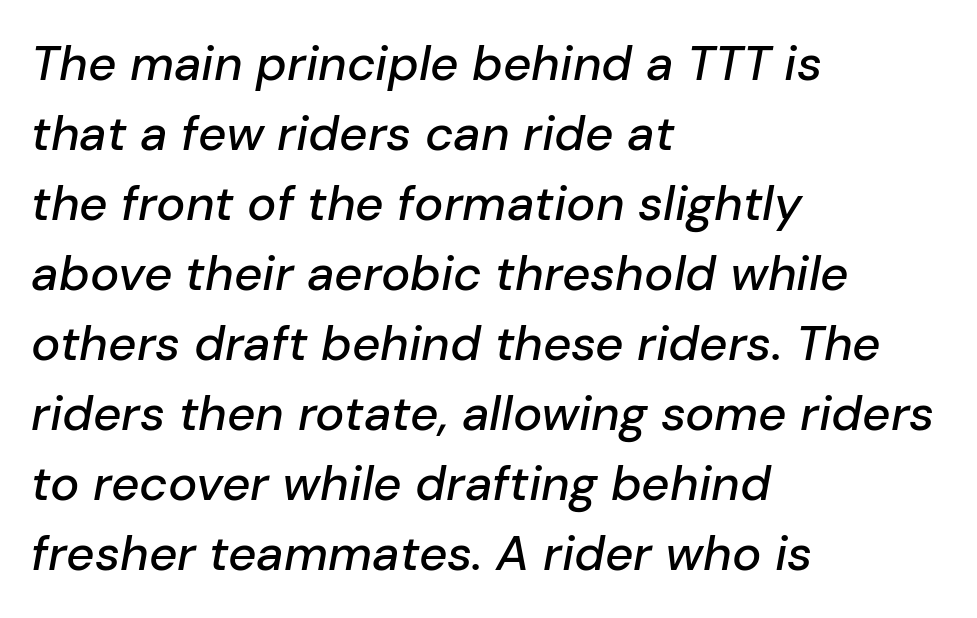
{"italic": "yes", "lean": "right", "slant_degrees": 10, "width": "normal", "stroke_contrast": "low", "x_height": "medium", "monospaced": "no", "underline": "no", "align": "left", "line_spacing": "normal", "line_spacing_ratio": 1.43, "letter_spacing": "normal", "letter_spacing_em": 0.0, "glyph_px": 49}
